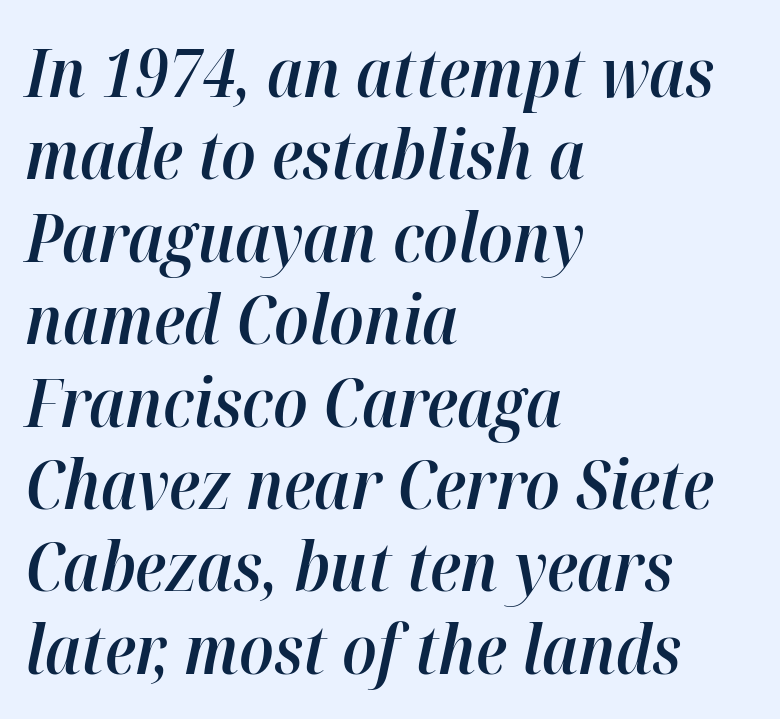
The image shows 67 px semibold type, italic (leaning right); set left-aligned, line spacing 1.23x, normal letter spacing, not underlined; high stroke contrast and a medium x-height.
